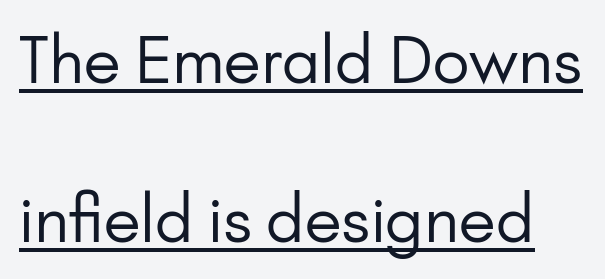
Characters follow at the spacing the type designer built in. No extra ink here — the face is not bold. Upright lettering throughout. Rows of type keep a wide berth in the vertical direction.
